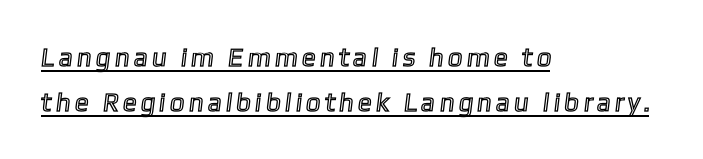
These lines are set flush left with a ragged right edge. The rendering uses the underline text-decoration. These lines have a slow, spaced-out rhythm from letter to letter.
